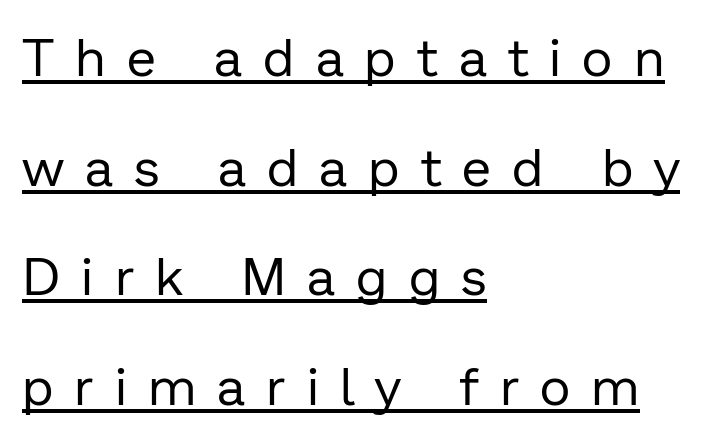
{"serif": "no", "italic": "no", "bold": "no", "weight": "regular", "width": "normal", "stroke_contrast": "low", "x_height": "medium", "monospaced": "no", "underline": "yes", "align": "left", "line_spacing": "loose", "line_spacing_ratio": 2.07, "letter_spacing": "wide", "letter_spacing_em": 0.4, "glyph_px": 53}
